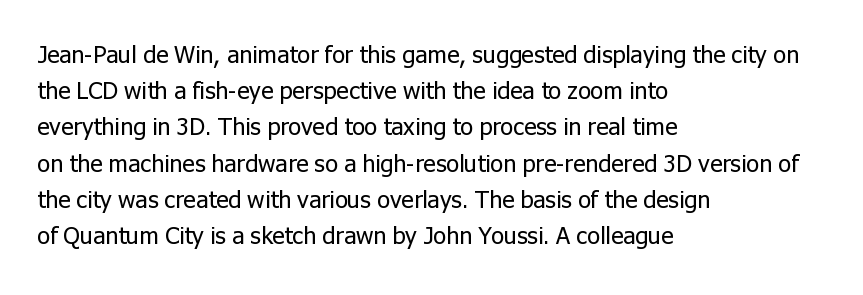
Default kerning and tracking; the words read as compact shapes. Tall strokes in this sample are plumb rather than angled. This rendering uses left alignment, leaving the right contour irregular. Students, observe: this is what conventionally led text looks like. Each stroke keeps to a modest, everyday thickness or less. Honestly, there is no underline to notice here at all.
